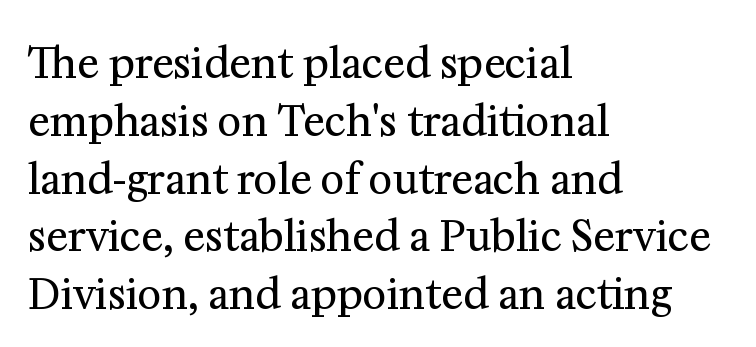
Q: Is the text bold? A: No.
Q: Is the text italic (slanted)? A: No, it is upright.
Q: Is the typeface a serif or a sans-serif typeface? A: Serif.
Q: Is the text underlined? A: No.
Q: How is the paragraph aligned? A: Left-aligned.
Q: Is the spacing between letters normal or unusually wide? A: Normal.
Q: Is the spacing between lines tight, normal or loose? A: Normal.
Q: Width (condensed, normal, or wide)? A: Normal.
Q: Stroke contrast? A: Medium.
Q: x-height? A: Medium.
Q: Monospaced? A: No.
